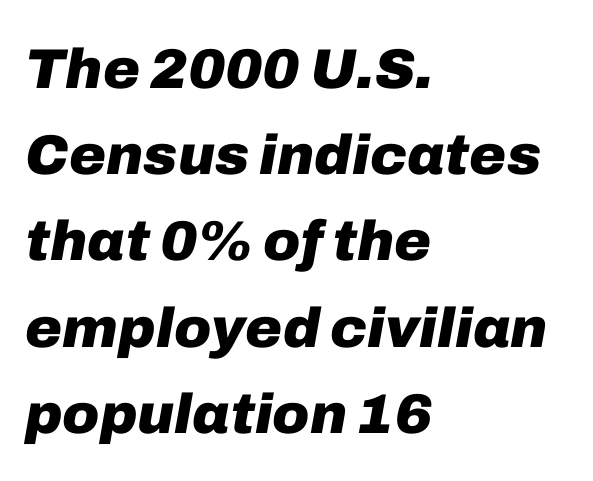
The image shows 56 px heavy type, italic (leaning right); set left-aligned, normal line spacing (1.54x), normal letter spacing, not underlined; low stroke contrast and a medium x-height.
